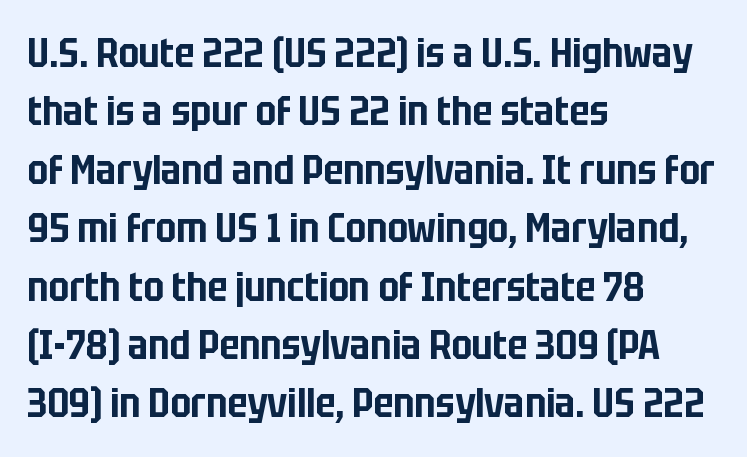
{"serif": "no", "italic": "no", "width": "condensed", "stroke_contrast": "low", "x_height": "large", "monospaced": "no", "underline": "no", "align": "left", "line_spacing": "normal", "line_spacing_ratio": 1.46, "letter_spacing": "normal", "letter_spacing_em": 0.0, "glyph_px": 40}
